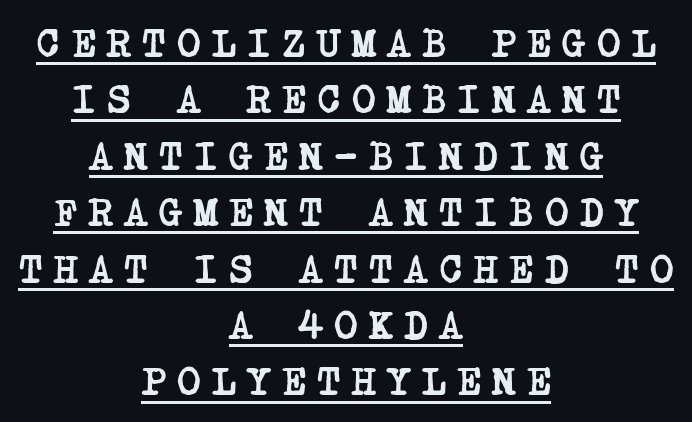
{"serif": "yes", "bold": "yes", "weight": "semibold", "width": "condensed", "stroke_contrast": "low", "x_height": "large", "underline": "yes", "align": "center", "line_spacing": "normal", "line_spacing_ratio": 1.41, "letter_spacing": "wide", "letter_spacing_em": 0.29, "glyph_px": 40}
